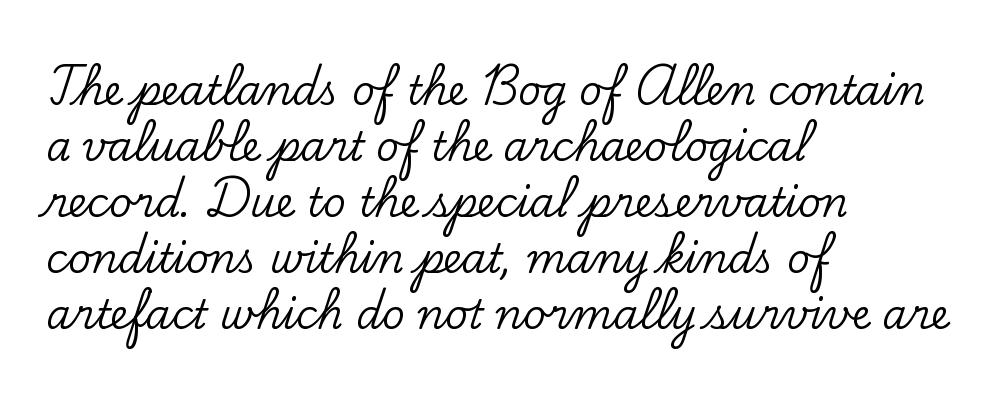
{"serif": "yes", "width": "normal", "stroke_contrast": "low", "x_height": "small", "monospaced": "no", "underline": "no", "align": "left", "line_spacing": "normal", "line_spacing_ratio": 1.4, "letter_spacing": "normal", "letter_spacing_em": 0.0, "glyph_px": 40}
